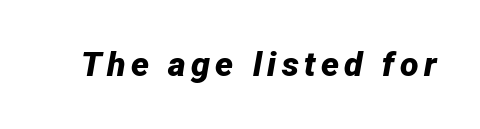
{"italic": "yes", "lean": "right", "slant_degrees": 12, "bold": "yes", "weight": "bold", "width": "normal", "stroke_contrast": "low", "x_height": "medium", "monospaced": "no", "underline": "no", "glyph_px": 34}
